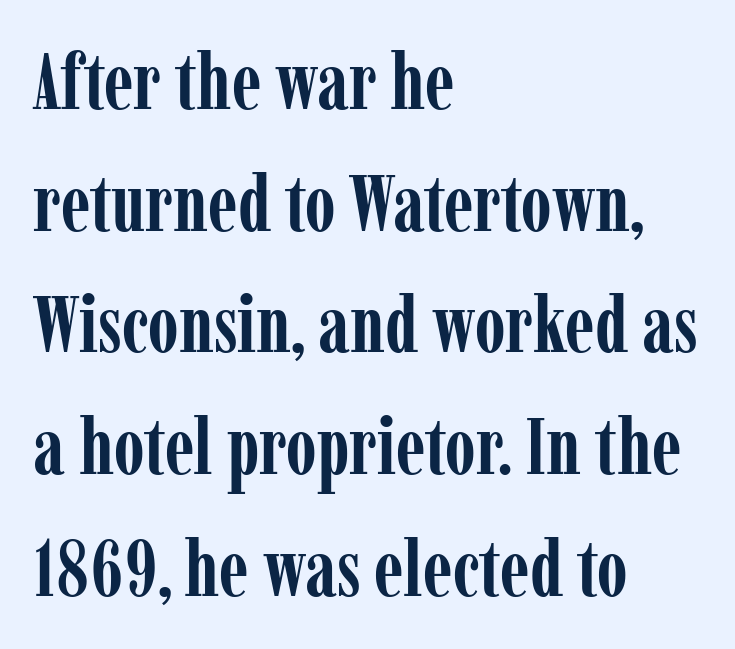
The space beneath each line is pristine and unruled. Little horizontal feet cap the strokes, marking this as serif type. What stands out about the letter spacing? Nothing — it is the standard amount. Emphasis by weight is at full strength: bold. The letters stand upright; this is a roman face.
